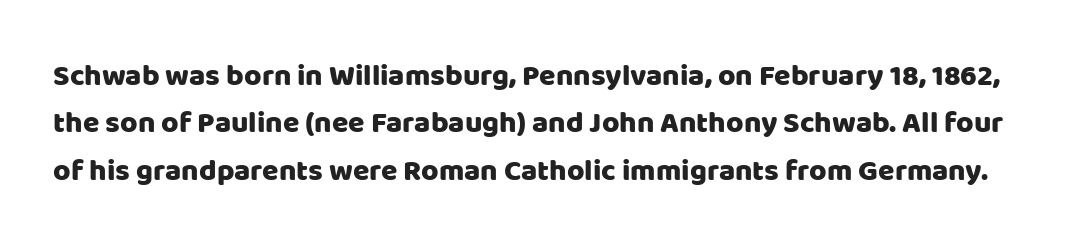
The image shows 30 px sans-serif type, upright; set normal line spacing (1.58x), normal letter spacing, not underlined; low stroke contrast and a large x-height.
